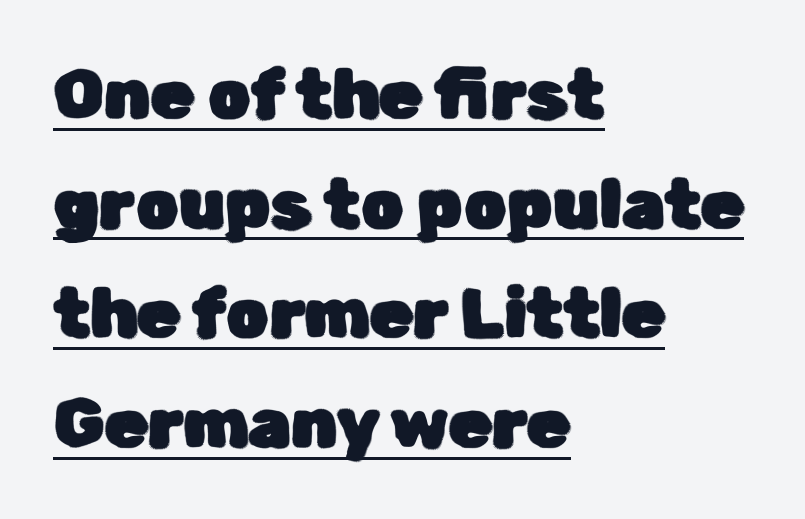
Q: Is the text italic (slanted)? A: No, it is upright.
Q: Is the typeface a serif or a sans-serif typeface? A: Sans-serif.
Q: Is the text underlined? A: Yes.
Q: How is the paragraph aligned? A: Left-aligned.
Q: Is the spacing between letters normal or unusually wide? A: Normal.
Q: Is the spacing between lines tight, normal or loose? A: Normal.
Q: Width (condensed, normal, or wide)? A: Normal.
Q: Stroke contrast? A: Low.
Q: x-height? A: Medium.
Q: Monospaced? A: No.
